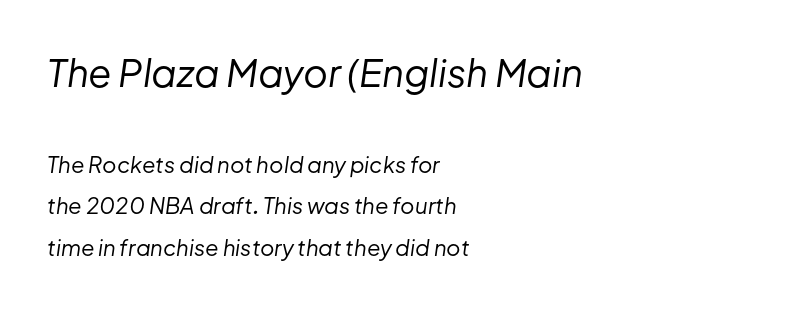
Q: Is the text bold? A: No.
Q: Is the text italic (slanted)? A: Yes, it leans right by about 8 degrees.
Q: Is the text underlined? A: No.
Q: How is the paragraph aligned? A: Left-aligned.
Q: Is the spacing between letters normal or unusually wide? A: Normal.
Q: Is the spacing between lines tight, normal or loose? A: Loose.
Q: Which block of text is set in a larger size, the first (top) or the second (bottom)? A: The first (top) one.
Q: Width (condensed, normal, or wide)? A: Normal.
Q: Stroke contrast? A: Low.
Q: x-height? A: Medium.
Q: Monospaced? A: No.
